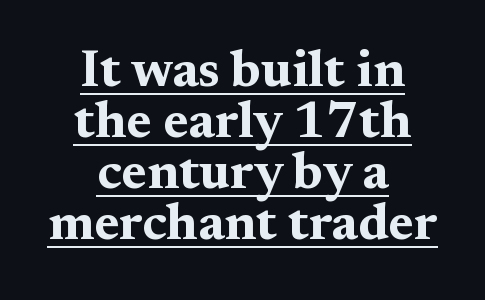
Q: Is the text bold? A: Yes.
Q: Is the text italic (slanted)? A: No, it is upright.
Q: Is the typeface a serif or a sans-serif typeface? A: Serif.
Q: Is the text underlined? A: Yes.
Q: How is the paragraph aligned? A: Centered.
Q: Is the spacing between letters normal or unusually wide? A: Normal.
Q: Is the spacing between lines tight, normal or loose? A: Tight.
Q: Width (condensed, normal, or wide)? A: Wide.
Q: Stroke contrast? A: Medium.
Q: x-height? A: Medium.
Q: Monospaced? A: No.
